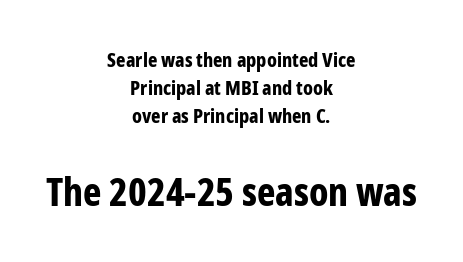
Style check: upright. Strokes here are thick enough to call this a true bold. Note the varied advance widths — an 'i' is clearly narrower than an 'm'. No word sits above an underline. The type family on display is of the sans-serif kind.
